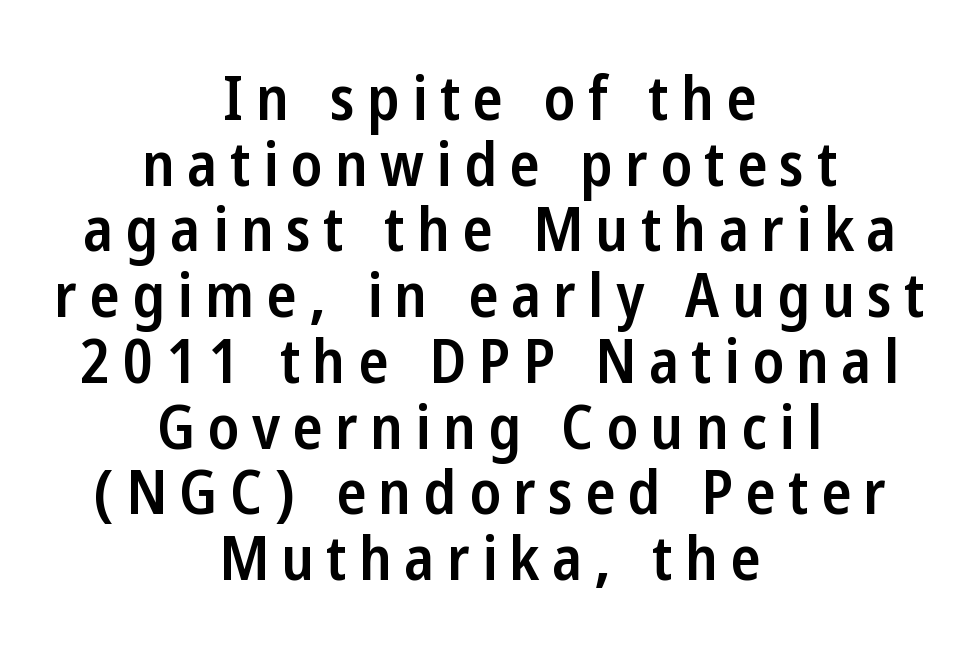
Each glyph is drawn with semibold strokes, heavier than normal yet not fully bold. The face used here is proportionally spaced, like ordinary book or web type. A roman cut, with each character standing at attention. You could barely slide anything between these rows.
